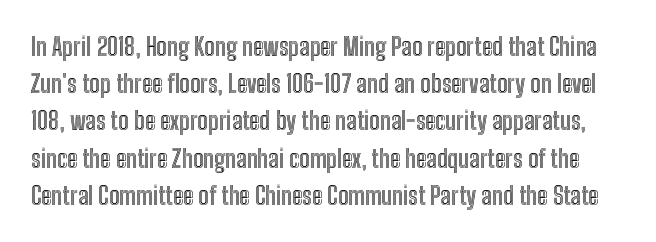
{"italic": "no", "underline": "no", "line_spacing": "normal", "line_spacing_ratio": 1.49, "letter_spacing": "normal", "letter_spacing_em": 0.0, "glyph_px": 25}
